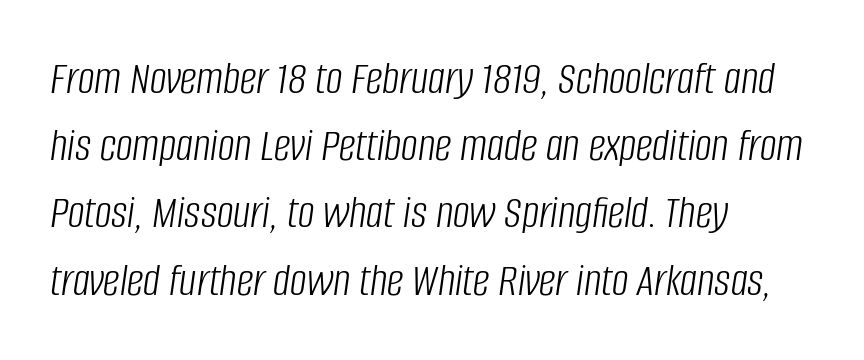
Q: Is the text bold? A: No.
Q: Is the text italic (slanted)? A: Yes, it leans right by about 8 degrees.
Q: Is the text underlined? A: No.
Q: How is the paragraph aligned? A: Left-aligned.
Q: Is the spacing between letters normal or unusually wide? A: Normal.
Q: Is the spacing between lines tight, normal or loose? A: Normal.
Q: Width (condensed, normal, or wide)? A: Condensed.
Q: Stroke contrast? A: Low.
Q: x-height? A: Large.
Q: Monospaced? A: No.
